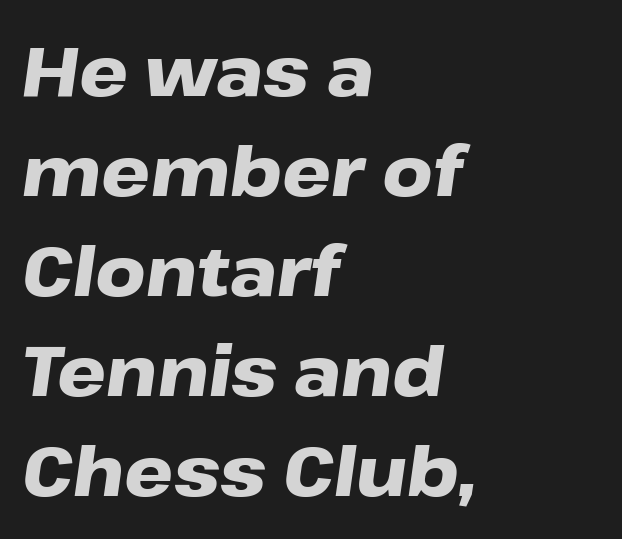
{"italic": "yes", "lean": "right", "slant_degrees": 8, "bold": "yes", "weight": "heavy", "width": "wide", "stroke_contrast": "low", "x_height": "medium", "monospaced": "no", "underline": "no", "align": "left", "line_spacing": "normal", "line_spacing_ratio": 1.45, "letter_spacing": "normal", "letter_spacing_em": 0.0, "glyph_px": 69}
